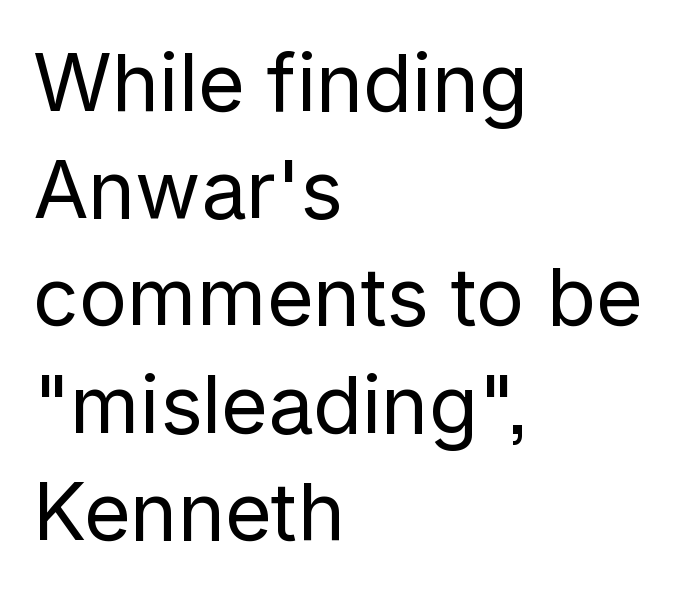
The space between consecutive lines is moderate. Line beginnings align vertically; line endings do not. Each letter keeps its own natural width here, so spacing adapts to shape. This is the regular roman posture of the typeface. Type style note: lacks serifs. No extra tracking has been applied to these lines.
